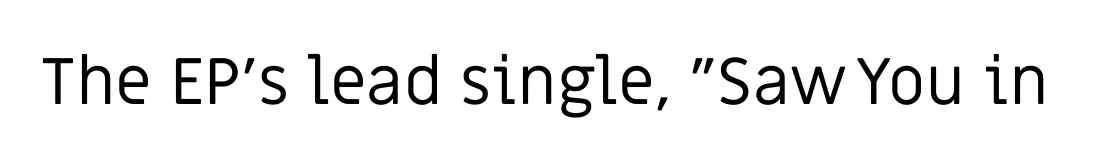
{"serif": "no", "italic": "no", "bold": "no", "weight": "regular", "width": "normal", "stroke_contrast": "low", "x_height": "large", "monospaced": "no", "underline": "no", "letter_spacing": "normal", "letter_spacing_em": 0.0, "glyph_px": 66}
